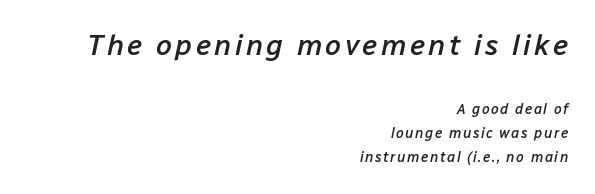
{"italic": "yes", "lean": "right", "slant_degrees": 12, "bold": "semi", "weight": "semibold", "width": "normal", "stroke_contrast": "low", "x_height": "medium", "monospaced": "no", "underline": "no", "align": "right", "line_spacing_ratio": 1.72, "larger_block": "first", "size_ratio": 2.07, "glyph_px": 29}
